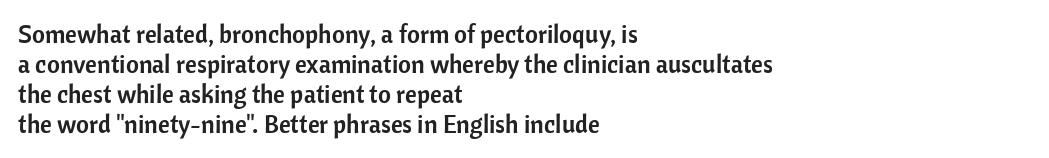
The image shows 25 px text type, upright; set left-aligned, line spacing 1.2x, normal letter spacing, not underlined.
